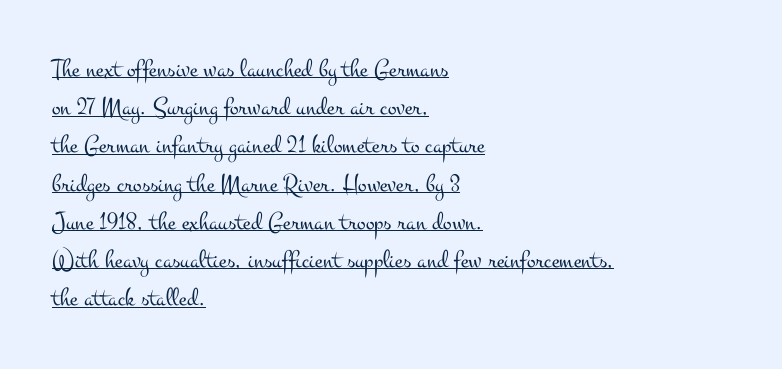
The lettering is marked with a stroke running underneath it. Look at the tracking — it's just the regular setting, nothing added. Is this a heavy cut? Hardly; it is regular or lighter.
